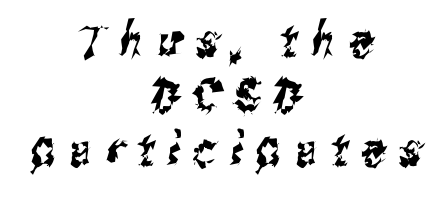
The image shows 48 px condensed sans-serif type; set centered, tight line spacing (1.14x), unusually wide letter spacing (+0.28 em), not underlined; medium stroke contrast and a medium x-height.
